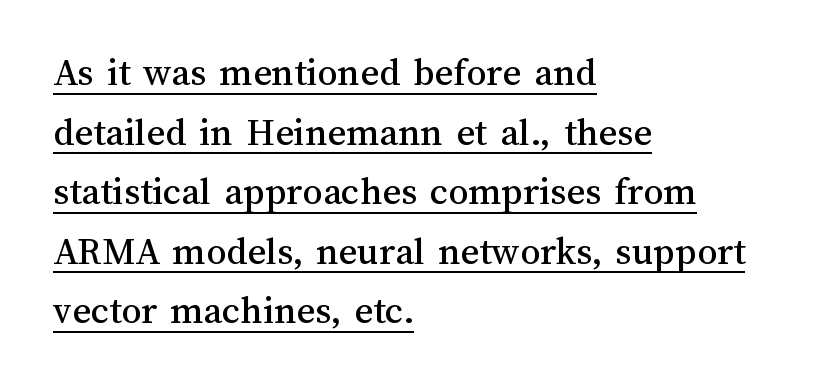
Is this a fixed-width face? No — the glyphs have proportional, varying widths. A typesetter would call this leading conventional body-copy spacing. Letter spacing: default. Caption: multi-line text, flush left, ragged right.
